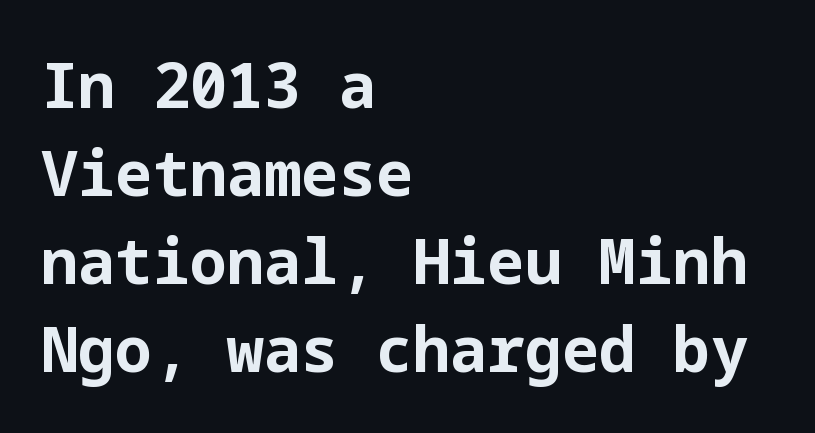
{"serif": "no", "italic": "no", "bold": "yes", "weight": "bold", "width": "normal", "stroke_contrast": "low", "x_height": "medium", "underline": "no", "align": "left", "line_spacing": "normal", "line_spacing_ratio": 1.42, "letter_spacing": "normal", "letter_spacing_em": 0.0, "glyph_px": 62}
